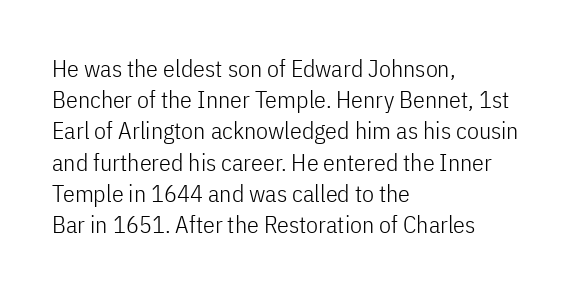
{"italic": "no", "bold": "no", "underline": "no", "align": "left", "line_spacing": "normal", "line_spacing_ratio": 1.3, "letter_spacing": "normal", "letter_spacing_em": 0.0, "glyph_px": 24}
